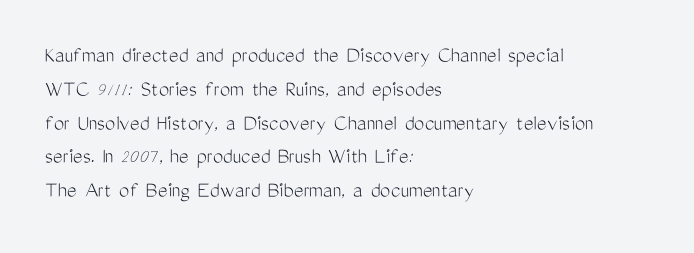
The image shows 23 px text type, upright; set left-aligned, normal line spacing (1.47x), normal letter spacing, not underlined.
